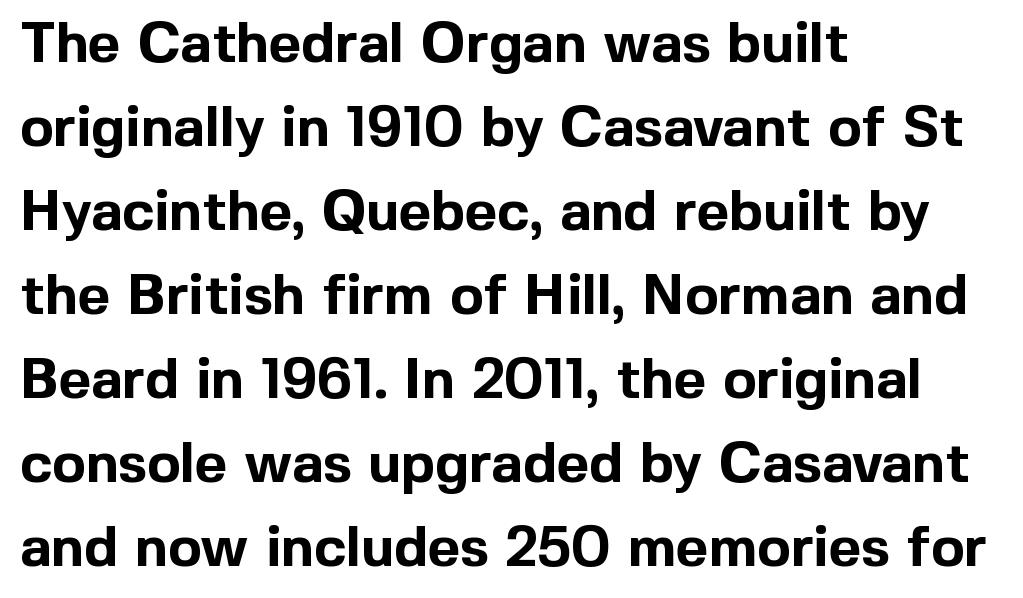
Q: Is the text bold? A: Yes.
Q: Is the text italic (slanted)? A: No, it is upright.
Q: Is the typeface a serif or a sans-serif typeface? A: Sans-serif.
Q: Is the text underlined? A: No.
Q: How is the paragraph aligned? A: Left-aligned.
Q: Is the spacing between letters normal or unusually wide? A: Normal.
Q: Is the spacing between lines tight, normal or loose? A: Normal.
Q: Width (condensed, normal, or wide)? A: Normal.
Q: x-height? A: Medium.
Q: Monospaced? A: No.
